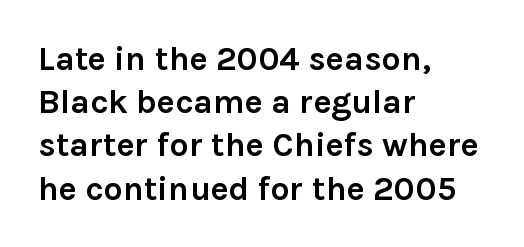
Q: Is the text bold? A: Yes.
Q: Is the text italic (slanted)? A: No, it is upright.
Q: Is the typeface a serif or a sans-serif typeface? A: Sans-serif.
Q: Is the text underlined? A: No.
Q: How is the paragraph aligned? A: Left-aligned.
Q: Is the spacing between letters normal or unusually wide? A: Normal.
Q: Is the spacing between lines tight, normal or loose? A: Normal.
Q: Width (condensed, normal, or wide)? A: Normal.
Q: x-height? A: Medium.
Q: Monospaced? A: No.
